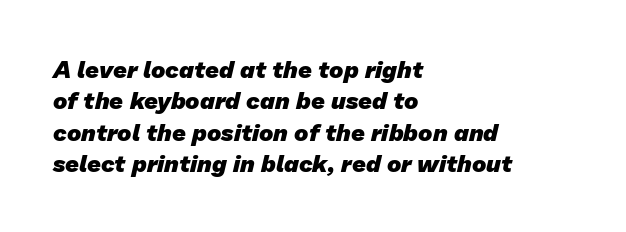
The image shows 24 px bold type; set left-aligned, normal line spacing (1.31x), normal letter spacing, not underlined.
